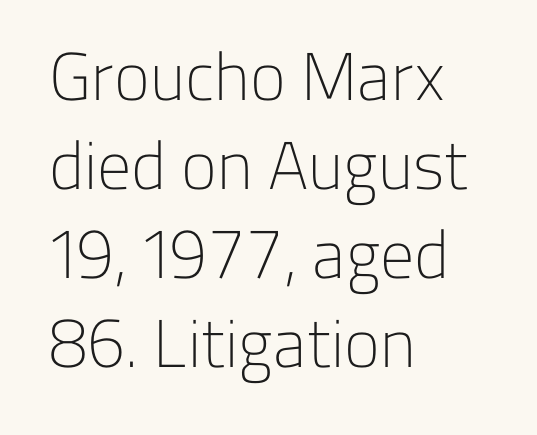
Q: Is the text bold? A: No.
Q: Is the text italic (slanted)? A: No, it is upright.
Q: Is the typeface a serif or a sans-serif typeface? A: Sans-serif.
Q: Is the text underlined? A: No.
Q: How is the paragraph aligned? A: Left-aligned.
Q: Is the spacing between letters normal or unusually wide? A: Normal.
Q: Is the spacing between lines tight, normal or loose? A: Normal.
Q: Width (condensed, normal, or wide)? A: Normal.
Q: Stroke contrast? A: Low.
Q: x-height? A: Medium.
Q: Monospaced? A: No.
